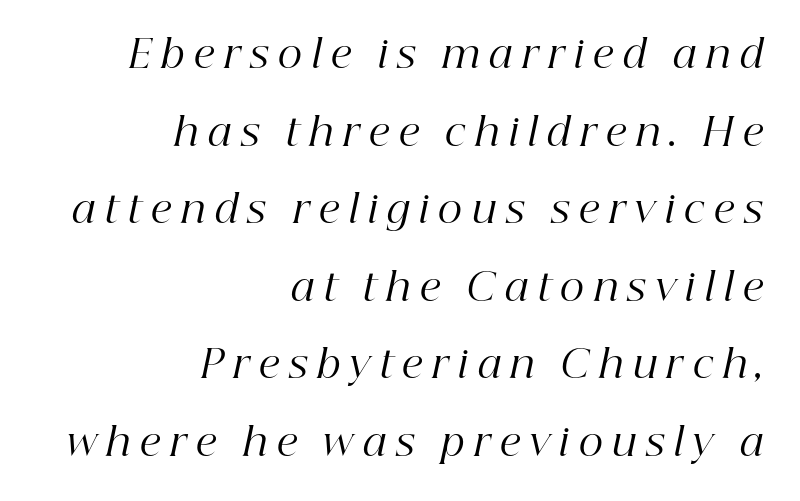
Think of a printed novel: that variable character pitch is what you see here. You could fit nearly another row in the gap between these rows. Is the block centered? No — it sits flush against the right margin. The characters are drawn with everyday or finer stroke widths.
